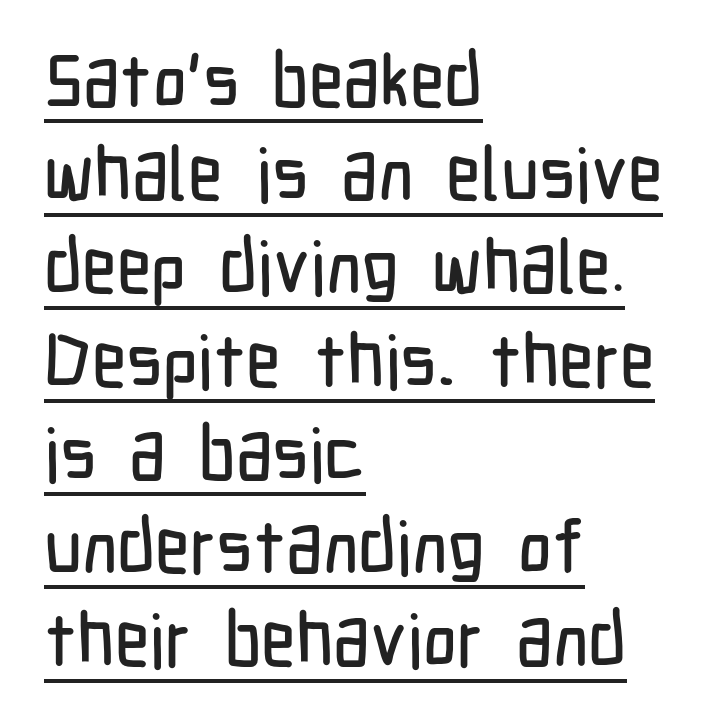
The sample's only ornament is a line tracing under the words. The block of text has a typical density, with ordinary space between rows. The text block is weighted toward the left margin, trailing off unevenly rightward. The line texture is even and compact thanks to regular tracking. The specimen reads as upright at a glance. The passage shown is typed in a proportional face where columns would drift.
